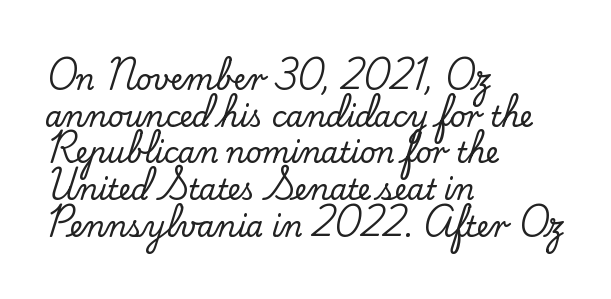
{"serif": "yes", "width": "normal", "stroke_contrast": "low", "x_height": "small", "monospaced": "no", "underline": "no", "align": "left", "line_spacing": "normal", "line_spacing_ratio": 1.31, "letter_spacing": "normal", "letter_spacing_em": 0.0, "glyph_px": 28}
